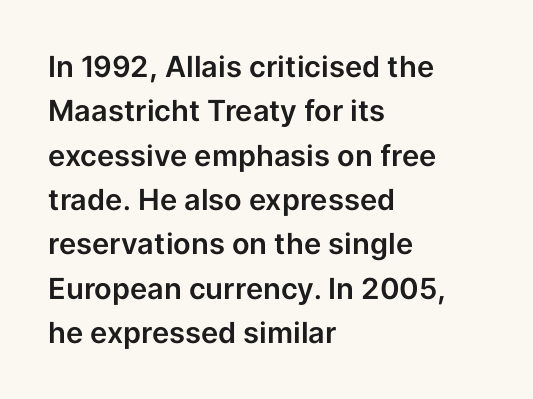
{"serif": "no", "italic": "no", "width": "normal", "stroke_contrast": "low", "x_height": "medium", "monospaced": "no", "underline": "no", "align": "left", "line_spacing": "normal", "line_spacing_ratio": 1.53, "letter_spacing": "normal", "letter_spacing_em": 0.0, "glyph_px": 29}
